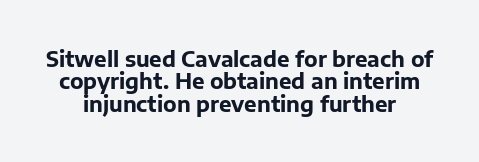
A typesetter would call this leading minimal, almost set solid. Descenders hang freely into open space. Posture: vertical. Every letter is thick-stroked: bold, no question.
